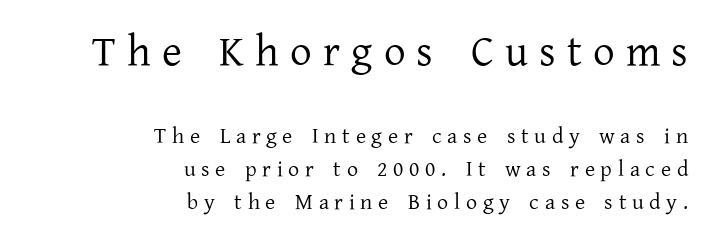
{"serif": "yes", "italic": "no", "bold": "no", "weight": "regular", "width": "normal", "stroke_contrast": "low", "x_height": "medium", "monospaced": "no", "underline": "no", "align": "right", "line_spacing": "normal", "line_spacing_ratio": 1.5, "letter_spacing": "wide", "letter_spacing_em": 0.26, "larger_block": "first", "size_ratio": 1.95, "glyph_px": 43}
